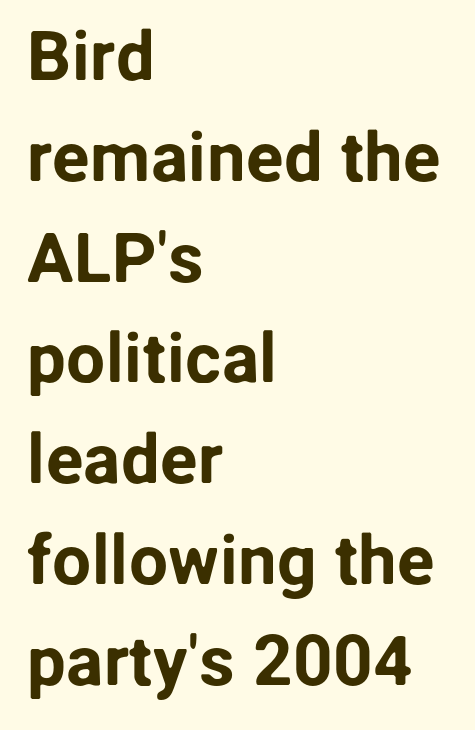
Glance below the letters and you will spot only blank space. Tracking here is standard; glyphs follow each other at the usual distance. Notice how descenders clear the ascenders below comfortably — that's standard leading. When letters stand straight like this, we call the style roman or upright. A typesetter would label this face a sans. This rendering uses left alignment, leaving the right contour irregular.
